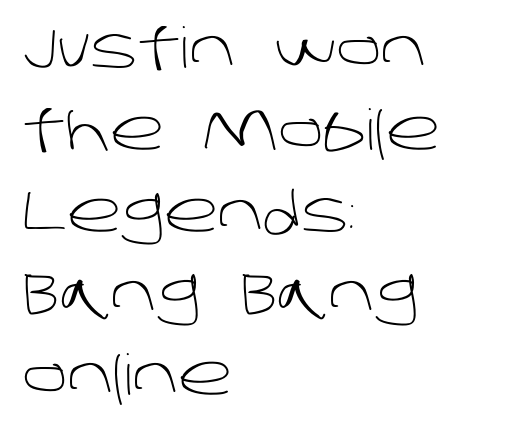
{"serif": "no", "bold": "no", "weight": "light", "width": "normal", "stroke_contrast": "low", "x_height": "large", "monospaced": "no", "underline": "no", "align": "left", "line_spacing": "normal", "line_spacing_ratio": 1.46, "letter_spacing": "normal", "letter_spacing_em": 0.0, "glyph_px": 56}
